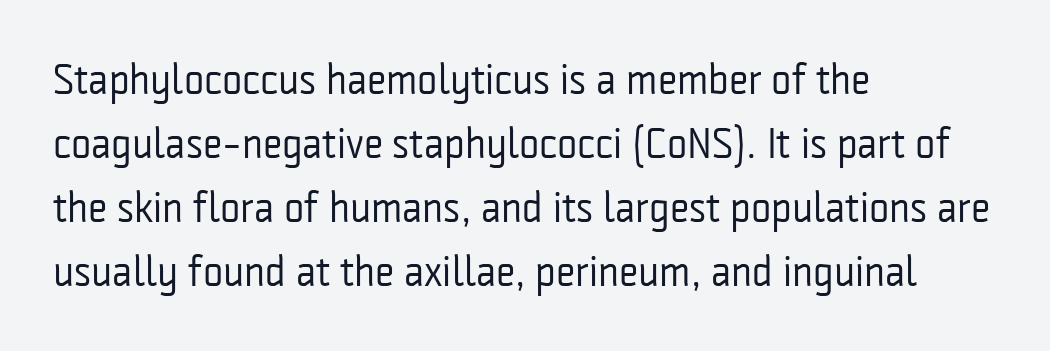
This rendering features lettering with no underline. No letter is thick-stroked: the sample isn't bold. Style check: upright. Spacing verdict: proportional, widths tailored to each character. Leftover space on each line is placed entirely after the last word.
